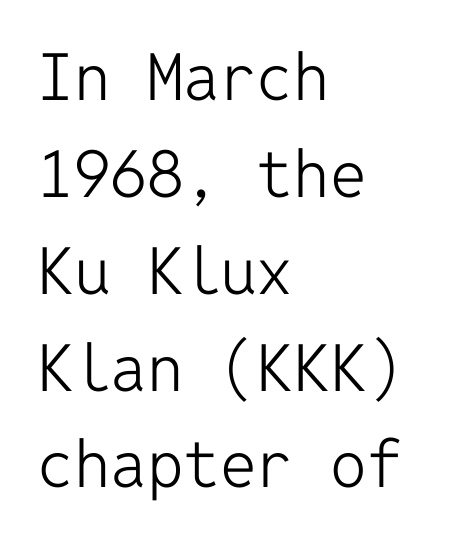
{"serif": "no", "italic": "no", "bold": "no", "weight": "light", "width": "normal", "stroke_contrast": "low", "x_height": "medium", "monospaced": "yes", "underline": "no", "align": "left", "line_spacing": "normal", "line_spacing_ratio": 1.49, "letter_spacing": "normal", "letter_spacing_em": 0.0, "glyph_px": 65}
